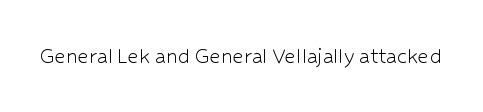
Q: Is the text bold? A: No.
Q: Is the text italic (slanted)? A: No, it is upright.
Q: Is the text underlined? A: No.
Q: Is the spacing between letters normal or unusually wide? A: Normal.
